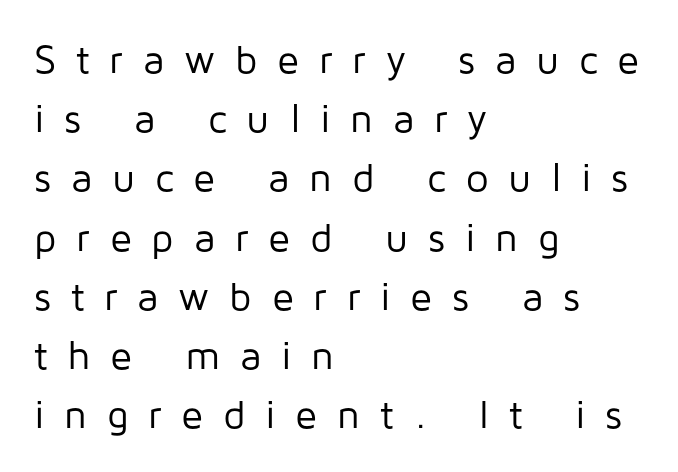
Q: Is the text bold? A: No.
Q: Is the text italic (slanted)? A: No, it is upright.
Q: Is the typeface a serif or a sans-serif typeface? A: Sans-serif.
Q: Is the text underlined? A: No.
Q: How is the paragraph aligned? A: Left-aligned.
Q: Is the spacing between letters normal or unusually wide? A: Unusually wide.
Q: Is the spacing between lines tight, normal or loose? A: Normal.
Q: Width (condensed, normal, or wide)? A: Normal.
Q: Stroke contrast? A: Low.
Q: x-height? A: Medium.
Q: Monospaced? A: No.
